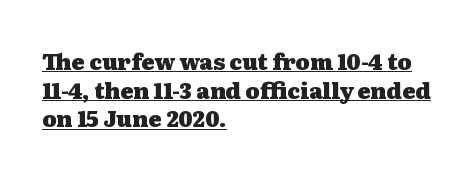
The image shows 22 px bold type, upright; set left-aligned, normal line spacing (1.3x), normal letter spacing, underlined.
